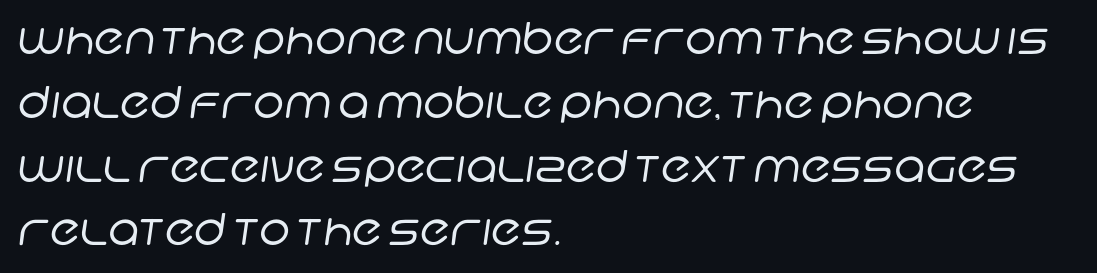
Q: Is the text bold? A: No.
Q: Is the typeface a serif or a sans-serif typeface? A: Sans-serif.
Q: Is the text underlined? A: No.
Q: How is the paragraph aligned? A: Left-aligned.
Q: Is the spacing between letters normal or unusually wide? A: Normal.
Q: Is the spacing between lines tight, normal or loose? A: Normal.
Q: Width (condensed, normal, or wide)? A: Normal.
Q: Stroke contrast? A: Low.
Q: x-height? A: Large.
Q: Monospaced? A: No.
